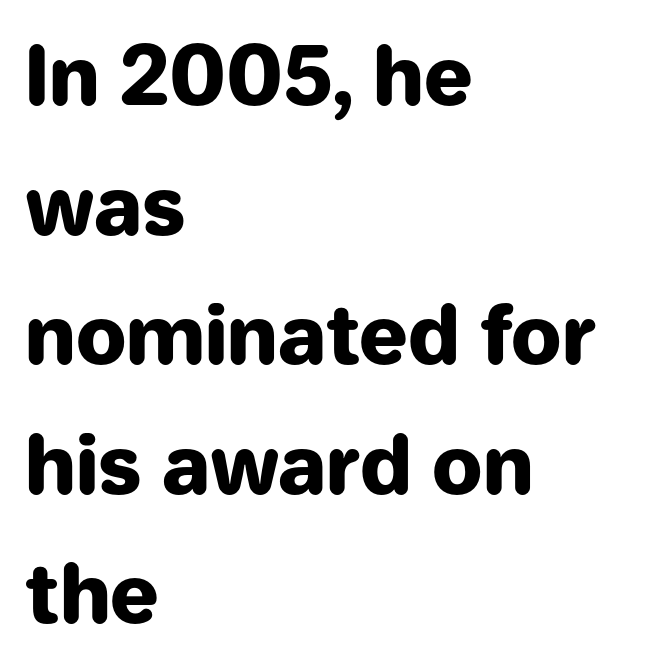
The image shows 80 px heavy sans-serif type, upright; set left-aligned, normal line spacing (1.62x), normal letter spacing, not underlined; low stroke contrast and a medium x-height.
